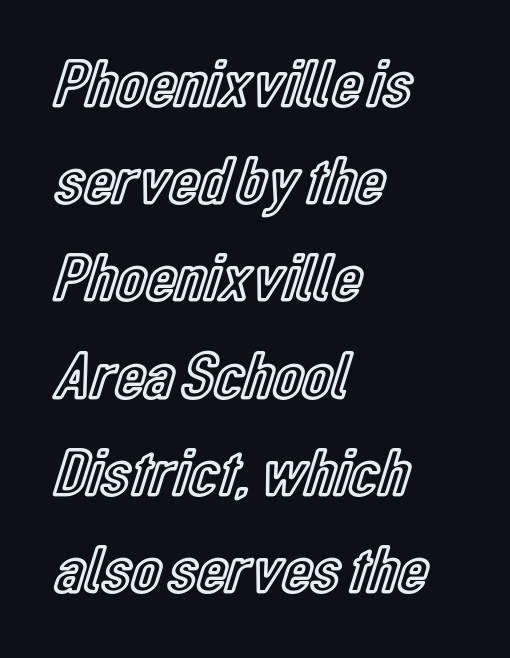
Q: Is the text italic (slanted)? A: Yes.
Q: Is the text underlined? A: No.
Q: How is the paragraph aligned? A: Left-aligned.
Q: Is the spacing between letters normal or unusually wide? A: Normal.
Q: Is the spacing between lines tight, normal or loose? A: Normal.
Q: Width (condensed, normal, or wide)? A: Condensed.
Q: x-height? A: Medium.
Q: Monospaced? A: No.
